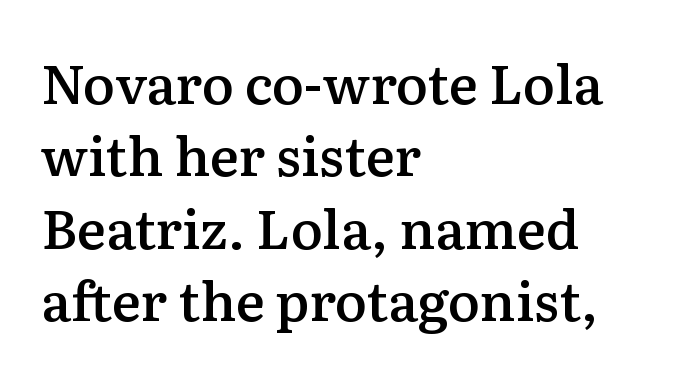
{"serif": "yes", "italic": "no", "bold": "semi", "weight": "semibold", "width": "normal", "stroke_contrast": "medium", "x_height": "medium", "monospaced": "no", "underline": "no", "align": "left", "line_spacing": "normal", "line_spacing_ratio": 1.34, "letter_spacing": "normal", "letter_spacing_em": 0.0, "glyph_px": 54}
